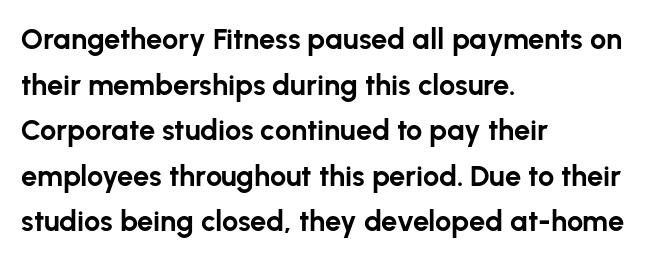
{"serif": "no", "italic": "no", "bold": "yes", "weight": "bold", "width": "normal", "stroke_contrast": "low", "x_height": "medium", "monospaced": "no", "underline": "no", "align": "left", "line_spacing": "normal", "line_spacing_ratio": 1.57, "letter_spacing": "normal", "letter_spacing_em": 0.0, "glyph_px": 29}
